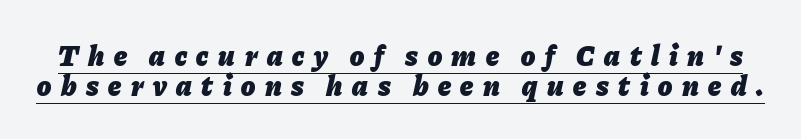
Q: Is the text bold? A: Yes.
Q: Is the text italic (slanted)? A: Yes, it leans right by about 11 degrees.
Q: Is the text underlined? A: Yes.
Q: Is the spacing between letters normal or unusually wide? A: Unusually wide.
Q: Is the spacing between lines tight, normal or loose? A: Tight.
Q: Width (condensed, normal, or wide)? A: Normal.
Q: Stroke contrast? A: Low.
Q: x-height? A: Medium.
Q: Monospaced? A: No.
